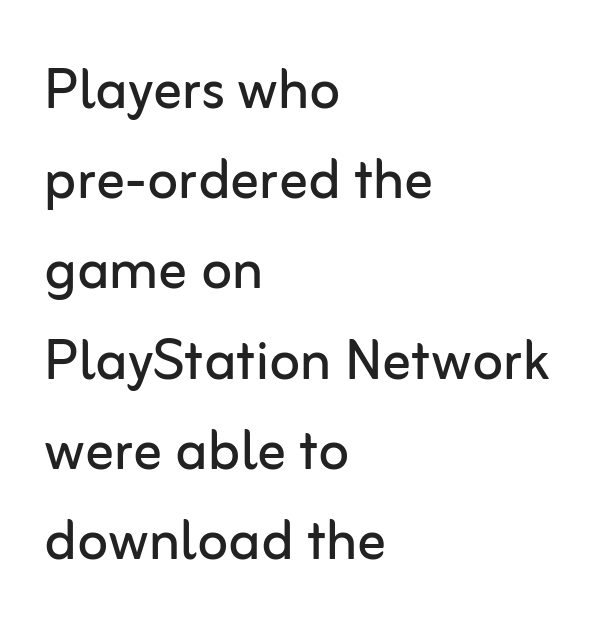
You could not count columns in this text — the font is proportionally spaced. Nothing sits at the stroke ends, so this counts as sans-serif. The designer left line spacing at the default. A light-to-regular cut is what we see here. Ordinary non-slanted type is in use. Check the space under the baseline: it is left empty.
